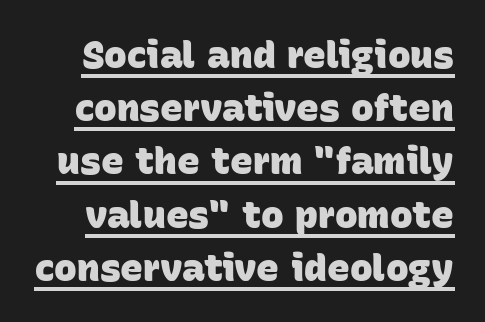
The image shows 38 px heavy sans-serif type; set normal line spacing (1.4x), normal letter spacing, underlined; low stroke contrast and a large x-height.
